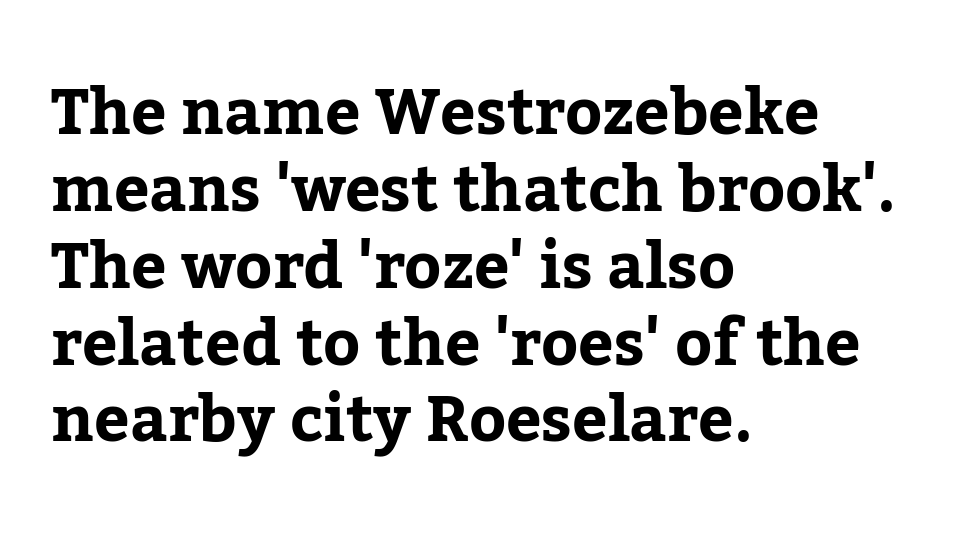
Q: Is the text bold? A: Yes.
Q: Is the text italic (slanted)? A: No, it is upright.
Q: Is the typeface a serif or a sans-serif typeface? A: Serif.
Q: Is the text underlined? A: No.
Q: How is the paragraph aligned? A: Left-aligned.
Q: Is the spacing between letters normal or unusually wide? A: Normal.
Q: Width (condensed, normal, or wide)? A: Normal.
Q: Stroke contrast? A: Low.
Q: x-height? A: Medium.
Q: Monospaced? A: No.
